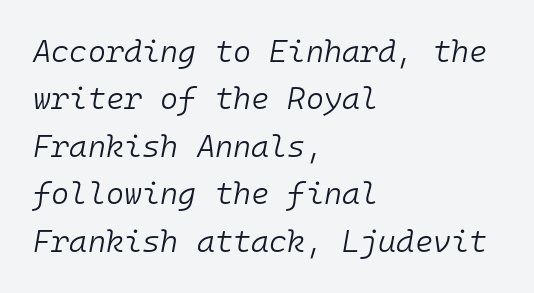
{"italic": "yes", "lean": "right", "slant_degrees": 10, "bold": "no", "weight": "light", "width": "normal", "stroke_contrast": "low", "x_height": "medium", "monospaced": "yes", "underline": "no", "align": "left", "line_spacing": "normal", "line_spacing_ratio": 1.53, "letter_spacing": "normal", "letter_spacing_em": 0.0, "glyph_px": 31}
